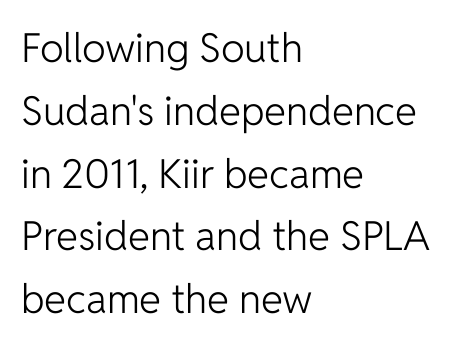
The image shows 40 px light sans-serif type, upright; set left-aligned, normal line spacing (1.57x), normal letter spacing, not underlined; low stroke contrast and a medium x-height.
